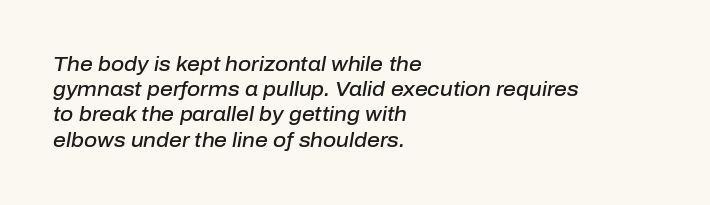
The image shows 20 px text type, italic (leaning right); set left-aligned, normal line spacing (1.26x), normal letter spacing, not underlined.
